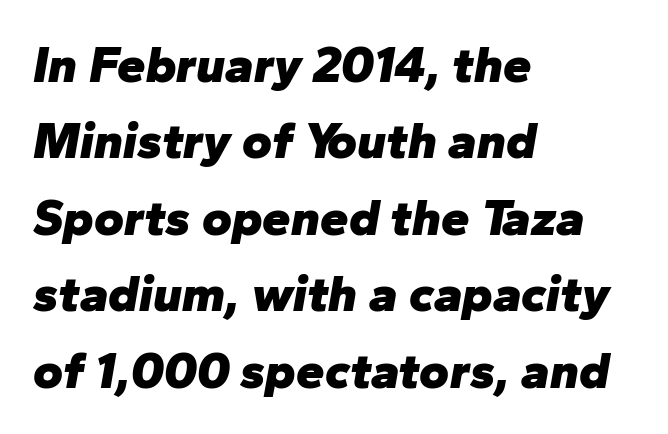
{"italic": "yes", "lean": "right", "slant_degrees": 10, "bold": "yes", "weight": "heavy", "width": "normal", "stroke_contrast": "low", "x_height": "medium", "monospaced": "no", "underline": "no", "align": "left", "line_spacing": "normal", "line_spacing_ratio": 1.5, "letter_spacing": "normal", "letter_spacing_em": 0.0, "glyph_px": 51}
